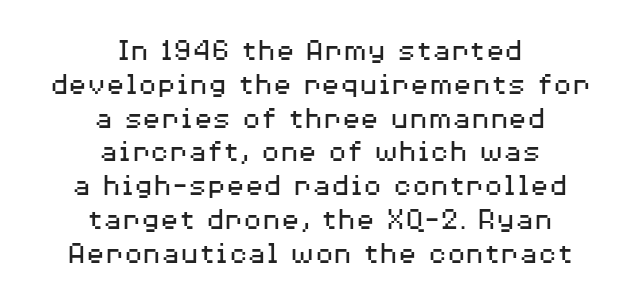
Q: Is the text bold? A: No.
Q: Is the text italic (slanted)? A: No, it is upright.
Q: Is the typeface a serif or a sans-serif typeface? A: Sans-serif.
Q: Is the text underlined? A: No.
Q: How is the paragraph aligned? A: Centered.
Q: Is the spacing between letters normal or unusually wide? A: Normal.
Q: Is the spacing between lines tight, normal or loose? A: Tight.
Q: Width (condensed, normal, or wide)? A: Wide.
Q: Stroke contrast? A: Medium.
Q: x-height? A: Medium.
Q: Monospaced? A: No.
